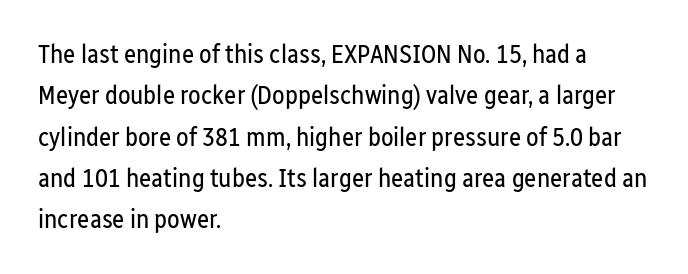
Q: Is the text bold? A: No.
Q: Is the text italic (slanted)? A: No, it is upright.
Q: Is the text underlined? A: No.
Q: How is the paragraph aligned? A: Left-aligned.
Q: Is the spacing between letters normal or unusually wide? A: Normal.
Q: Is the spacing between lines tight, normal or loose? A: Normal.
